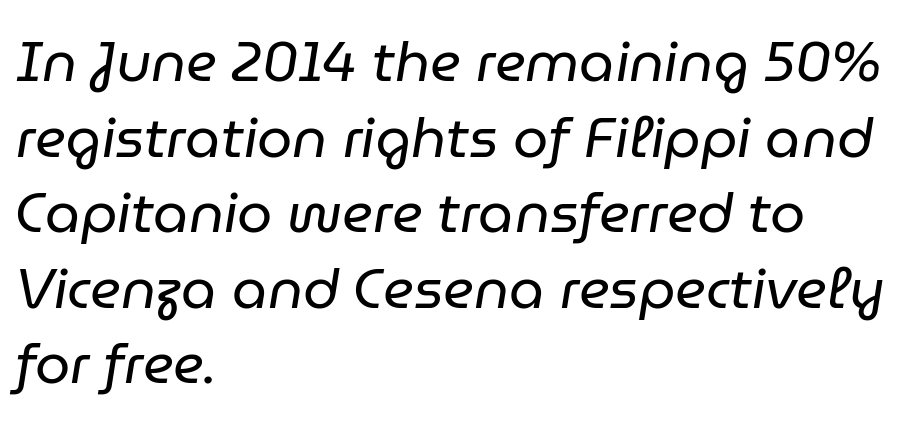
{"italic": "yes", "lean": "right", "slant_degrees": 9, "bold": "no", "weight": "regular", "width": "normal", "stroke_contrast": "low", "x_height": "medium", "monospaced": "no", "underline": "no", "align": "left", "line_spacing": "normal", "line_spacing_ratio": 1.35, "letter_spacing": "normal", "letter_spacing_em": 0.0, "glyph_px": 56}
